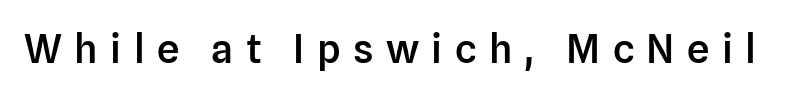
The specimen reads as upright at a glance. Letters rest on an invisible, unmarked baseline. What stands out about the letter spacing? Its width — letters are far apart. Check where the strokes stop: nothing finishes them off — pure sans. Firm but not heavy-handed strokes: this text is semibold. The face used here is proportionally spaced, like ordinary book or web type.
